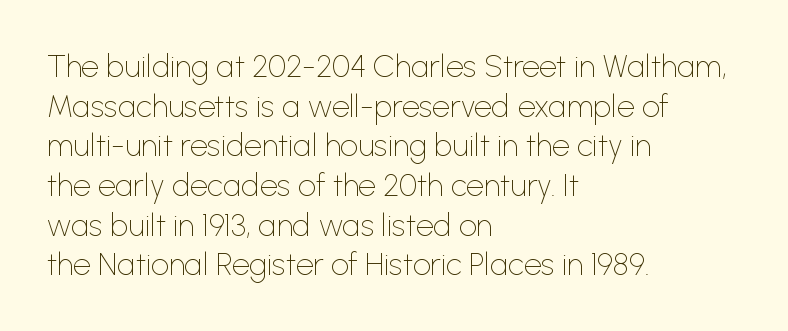
The image shows 31 px thin sans-serif type, upright; set left-aligned, normal line spacing (1.28x), normal letter spacing, not underlined; low stroke contrast and a medium x-height.
